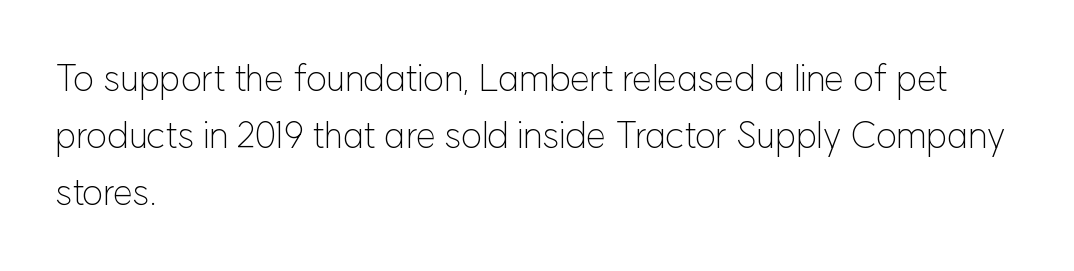
{"serif": "no", "italic": "no", "bold": "no", "weight": "light", "width": "normal", "stroke_contrast": "low", "x_height": "medium", "monospaced": "no", "underline": "no", "align": "left", "line_spacing": "normal", "line_spacing_ratio": 1.59, "letter_spacing": "normal", "letter_spacing_em": 0.0, "glyph_px": 36}
